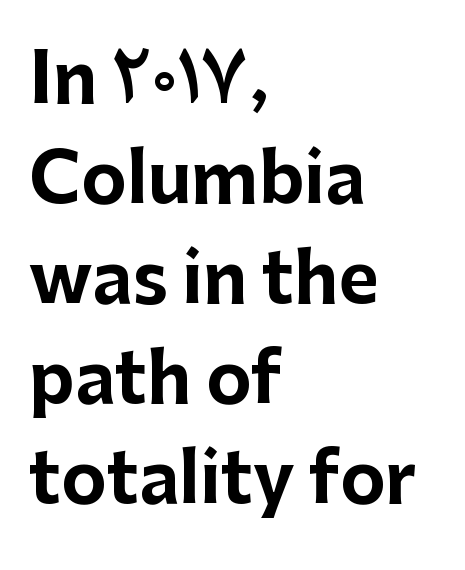
{"serif": "no", "italic": "no", "bold": "yes", "weight": "bold", "width": "normal", "stroke_contrast": "low", "x_height": "medium", "monospaced": "no", "underline": "no", "align": "left", "line_spacing": "normal", "line_spacing_ratio": 1.45, "letter_spacing": "normal", "letter_spacing_em": 0.0, "glyph_px": 69}
